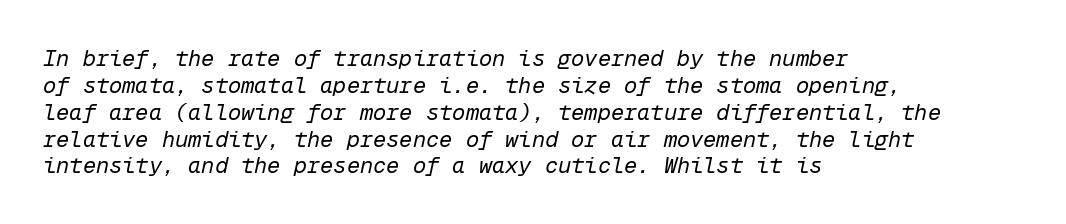
Short note: letters normally spaced. Is the stroke heavy? The answer is a plain regular-or-lighter. In CSS terms this would be text-align: left. Underline: absent. The face used here has a pronounced slope to its letters.
